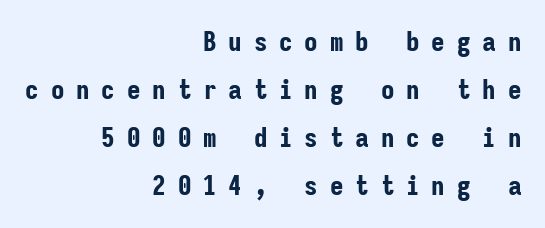
The image shows 27 px bold type, upright; set right-aligned, line spacing 1.78x, unusually wide letter spacing (+0.44 em), not underlined.
